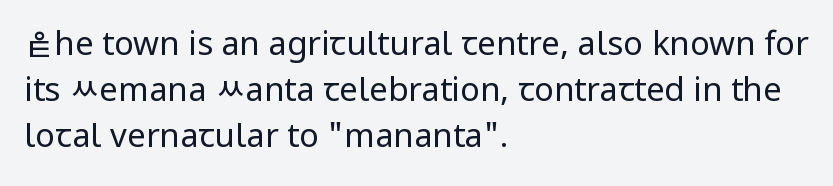
Where is the straight margin? On the left. A typesetter would call this zero additional tracking. How would I describe the line gaps? Plain and ordinary. Vertical strokes here are truly vertical. Stem width sits at or under what a default text font uses. A typesetter would call this proportional, since set widths differ per character.
